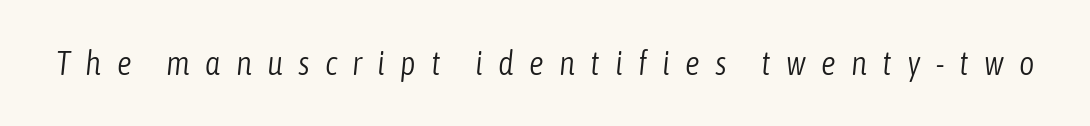
The image shows 33 px light, condensed type, italic (leaning right); set unusually wide letter spacing (+0.46 em), not underlined; low stroke contrast and a medium x-height.
